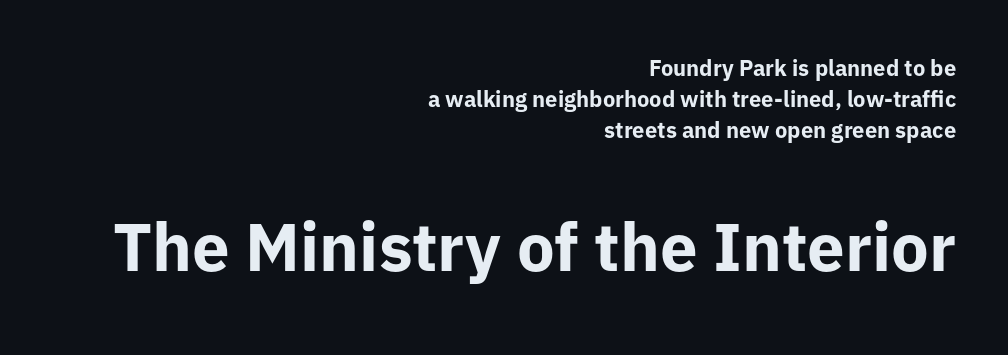
Letterform terminals end flat and unadorned throughout the passage. The letters advance in unequal steps, a hallmark of proportional type. The space between consecutive lines is moderate. Type without underlining. These lines are set flush right with a ragged left edge.
